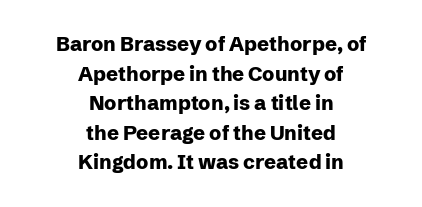
Look at the stroke-to-counter ratio: heavy, a bold. Vertical spacing — default. Italic: no, the glyphs are upright roman. Students, note that the glyphs here touch the page at normal intervals. The area under the type is left untouched. The text block is weighted toward neither margin, spreading evenly from the middle.
